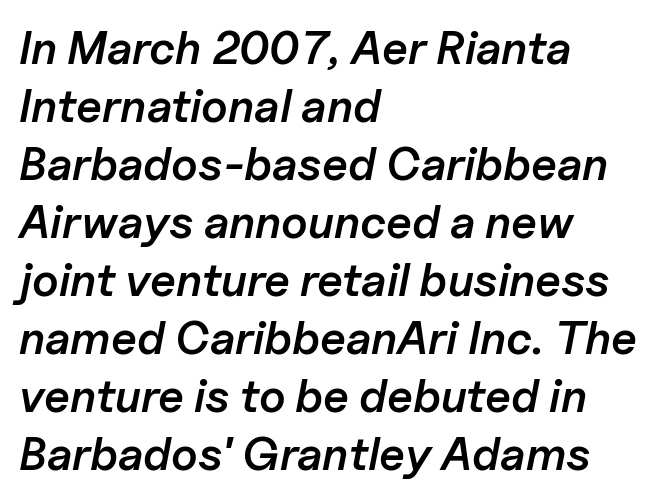
{"italic": "yes", "lean": "right", "slant_degrees": 11, "bold": "semi", "weight": "semibold", "width": "normal", "stroke_contrast": "low", "x_height": "medium", "monospaced": "no", "underline": "no", "align": "left", "line_spacing": "normal", "line_spacing_ratio": 1.26, "letter_spacing": "normal", "letter_spacing_em": 0.0, "glyph_px": 46}
